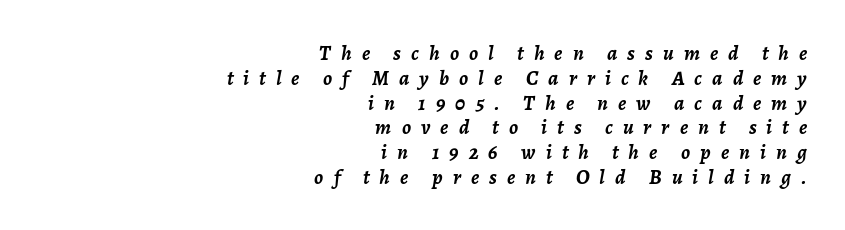
A typesetter would call this heavily tracked-out type. Students, this is bold: see how much ink each stroke carries. Leftover space on each line is placed entirely before the opening word. This sample uses an oblique cut, with every glyph tilted off the vertical.
